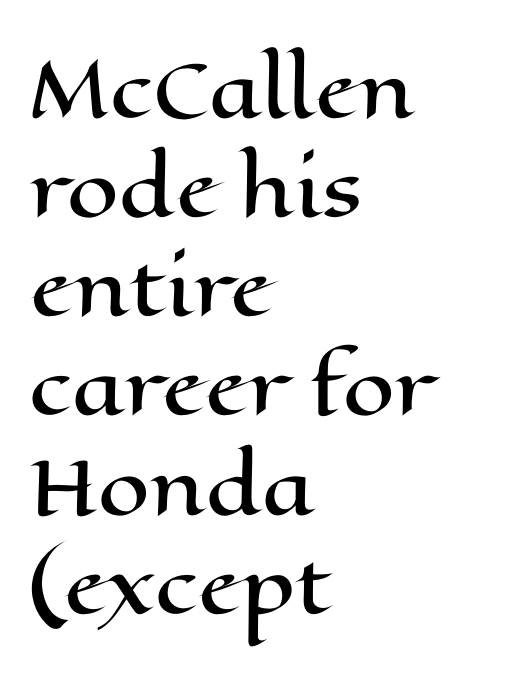
Q: Is the text italic (slanted)? A: No, it is upright.
Q: Is the text underlined? A: No.
Q: How is the paragraph aligned? A: Left-aligned.
Q: Is the spacing between letters normal or unusually wide? A: Normal.
Q: Is the spacing between lines tight, normal or loose? A: Normal.
Q: Width (condensed, normal, or wide)? A: Wide.
Q: Stroke contrast? A: High.
Q: x-height? A: Medium.
Q: Monospaced? A: No.
